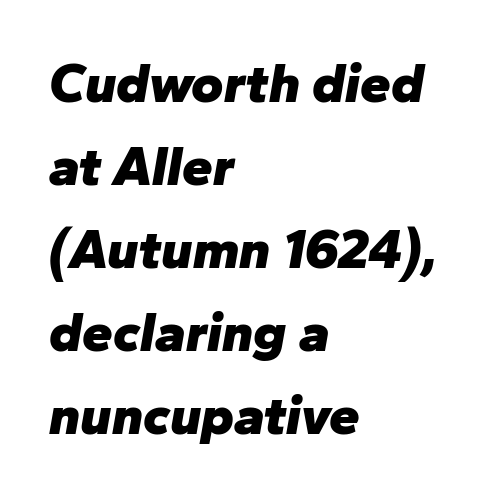
Q: Is the text bold? A: Yes.
Q: Is the text italic (slanted)? A: Yes, it leans right by about 10 degrees.
Q: Is the text underlined? A: No.
Q: How is the paragraph aligned? A: Left-aligned.
Q: Is the spacing between letters normal or unusually wide? A: Normal.
Q: Is the spacing between lines tight, normal or loose? A: Normal.
Q: Width (condensed, normal, or wide)? A: Normal.
Q: Stroke contrast? A: Low.
Q: x-height? A: Medium.
Q: Monospaced? A: No.
